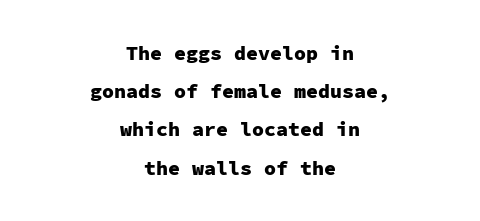
The rendering keeps characters at their native spacing. Quick note: not italic, upright. The paragraph has two soft edges and a firm central axis. Descender tails drop into unmarked territory. The leading is generous, giving the passage an open texture. Strong, thick strokes mark this as bold type.
